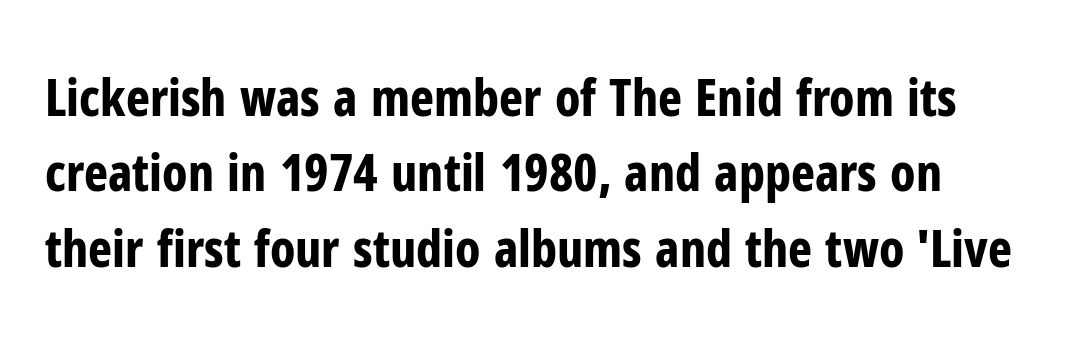
{"serif": "no", "italic": "no", "bold": "yes", "weight": "bold", "width": "condensed", "stroke_contrast": "low", "x_height": "medium", "monospaced": "no", "underline": "no", "line_spacing": "normal", "line_spacing_ratio": 1.48, "letter_spacing": "normal", "letter_spacing_em": 0.0, "glyph_px": 51}
